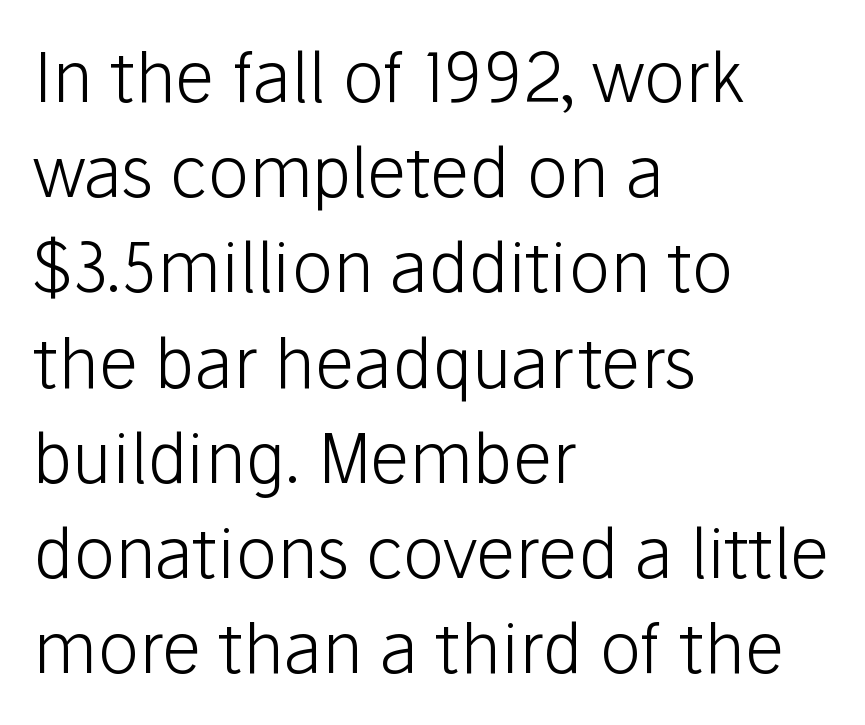
Notice how the passage keeps a crisp vertical edge on the left only. The letters carry no serifs — their stems end cleanly without finishing strokes. Varying glyph widths throughout — classic text-font behaviour. The type sits square on the baseline with zero lean. No word sits above an underline.
